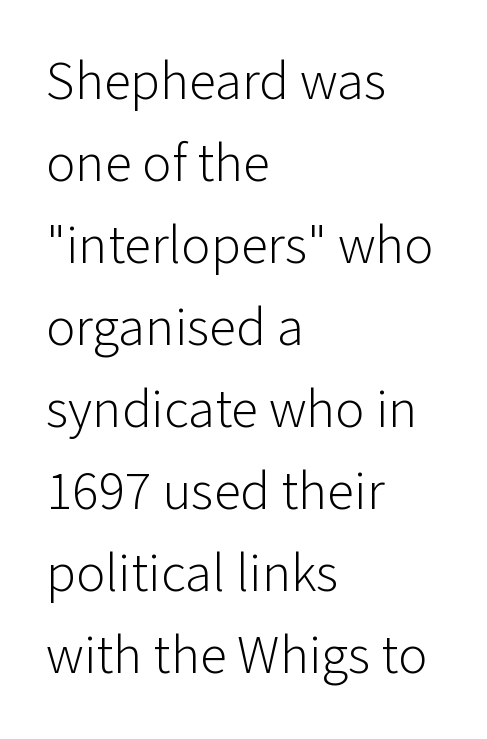
Q: Is the text bold? A: No.
Q: Is the text italic (slanted)? A: No, it is upright.
Q: Is the typeface a serif or a sans-serif typeface? A: Sans-serif.
Q: Is the text underlined? A: No.
Q: How is the paragraph aligned? A: Left-aligned.
Q: Is the spacing between letters normal or unusually wide? A: Normal.
Q: Is the spacing between lines tight, normal or loose? A: Normal.
Q: Width (condensed, normal, or wide)? A: Normal.
Q: Stroke contrast? A: Low.
Q: x-height? A: Medium.
Q: Monospaced? A: No.
